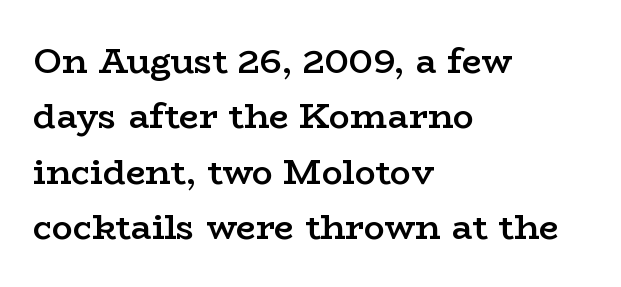
Q: Is the text bold? A: Semi-bold.
Q: Is the text italic (slanted)? A: No, it is upright.
Q: Is the typeface a serif or a sans-serif typeface? A: Serif.
Q: Is the text underlined? A: No.
Q: How is the paragraph aligned? A: Left-aligned.
Q: Is the spacing between letters normal or unusually wide? A: Normal.
Q: Is the spacing between lines tight, normal or loose? A: Normal.
Q: Width (condensed, normal, or wide)? A: Wide.
Q: Stroke contrast? A: Low.
Q: x-height? A: Medium.
Q: Monospaced? A: No.
